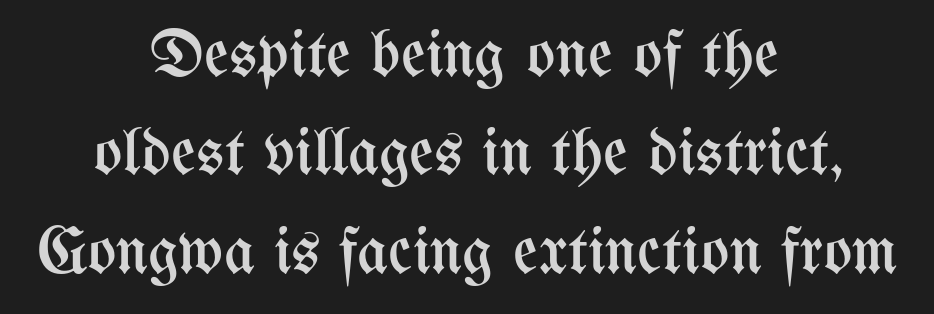
{"italic": "no", "bold": "no", "weight": "regular", "width": "condensed", "stroke_contrast": "medium", "x_height": "medium", "monospaced": "no", "underline": "no", "align": "center", "line_spacing": "normal", "line_spacing_ratio": 1.47, "letter_spacing": "normal", "letter_spacing_em": 0.0, "glyph_px": 67}
